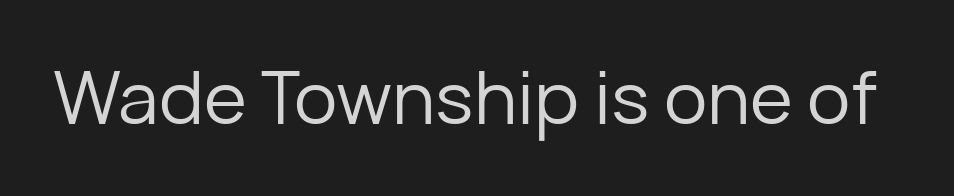
{"serif": "no", "italic": "no", "bold": "no", "weight": "regular", "width": "normal", "stroke_contrast": "low", "x_height": "medium", "monospaced": "no", "underline": "no", "letter_spacing": "normal", "letter_spacing_em": 0.0, "glyph_px": 73}
